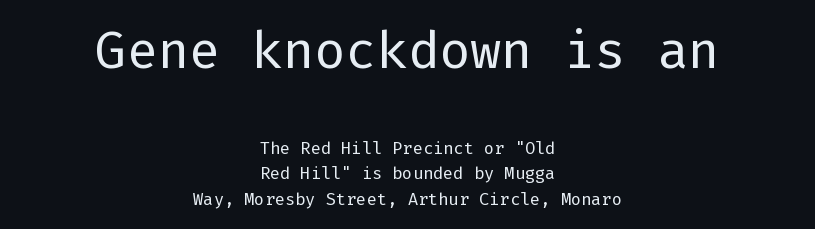
Q: Is the text bold? A: No.
Q: Is the text italic (slanted)? A: No, it is upright.
Q: Is the typeface a serif or a sans-serif typeface? A: Sans-serif.
Q: Is the text underlined? A: No.
Q: How is the paragraph aligned? A: Centered.
Q: Is the spacing between letters normal or unusually wide? A: Normal.
Q: Is the spacing between lines tight, normal or loose? A: Normal.
Q: Which block of text is set in a larger size, the first (top) or the second (bottom)? A: The first (top) one.
Q: Width (condensed, normal, or wide)? A: Normal.
Q: Stroke contrast? A: Low.
Q: x-height? A: Medium.
